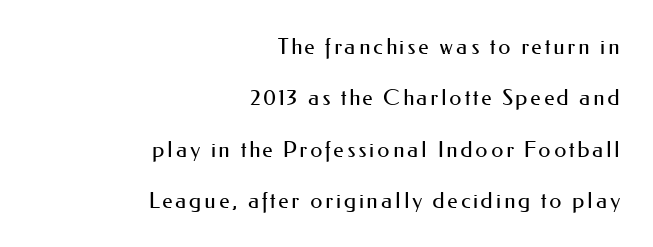
Q: Is the text bold? A: No.
Q: Is the text italic (slanted)? A: No, it is upright.
Q: Is the text underlined? A: No.
Q: How is the paragraph aligned? A: Right-aligned.
Q: Is the spacing between lines tight, normal or loose? A: Loose.
